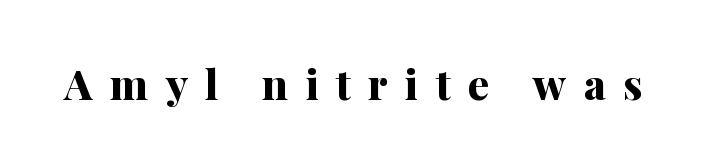
{"serif": "yes", "italic": "no", "bold": "yes", "weight": "bold", "width": "normal", "stroke_contrast": "medium", "x_height": "medium", "monospaced": "no", "underline": "no", "letter_spacing": "wide", "letter_spacing_em": 0.41, "glyph_px": 42}
